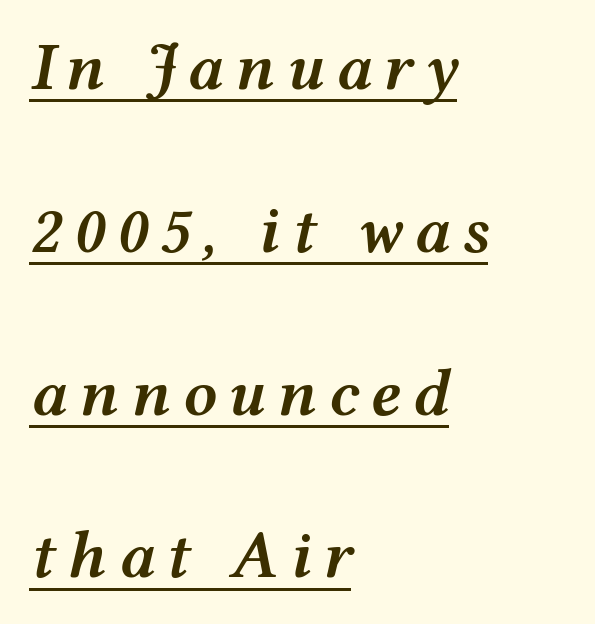
Q: Is the text bold? A: Semi-bold.
Q: Is the text italic (slanted)? A: Yes, it leans right by about 12 degrees.
Q: Is the text underlined? A: Yes.
Q: How is the paragraph aligned? A: Left-aligned.
Q: Is the spacing between lines tight, normal or loose? A: Loose.
Q: Width (condensed, normal, or wide)? A: Wide.
Q: Stroke contrast? A: Medium.
Q: x-height? A: Medium.
Q: Monospaced? A: No.
